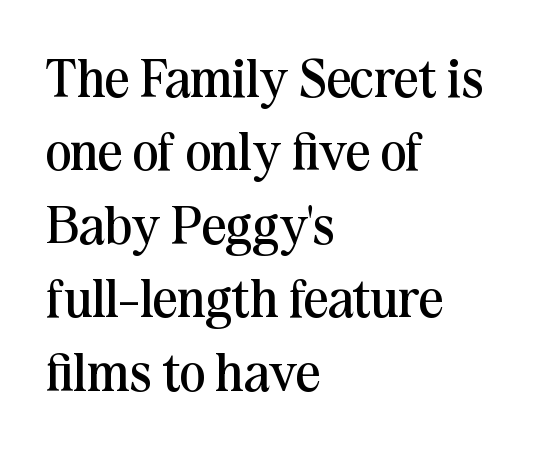
The image shows 54 px regular-weight serif type, upright; set left-aligned, normal line spacing (1.36x), normal letter spacing, not underlined; medium stroke contrast and a medium x-height.
